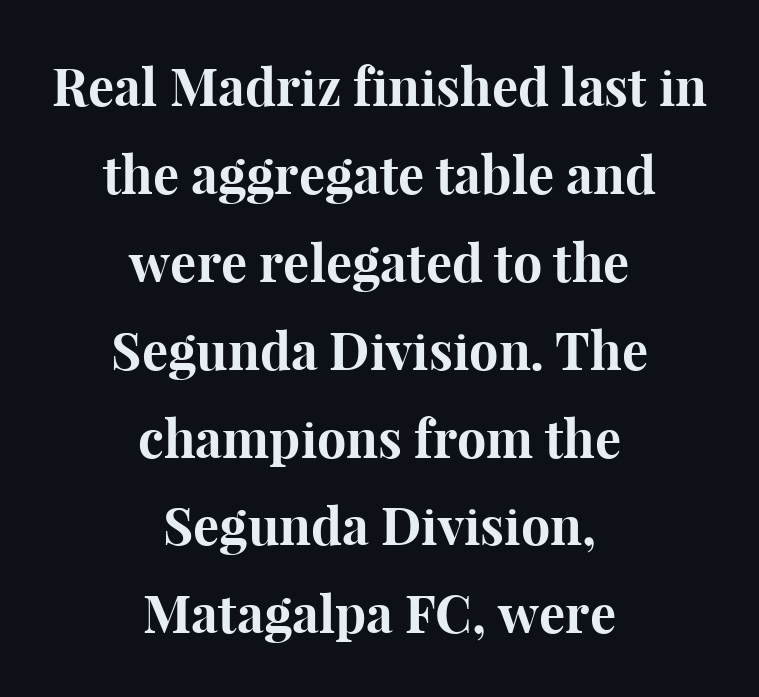
{"serif": "yes", "italic": "no", "bold": "yes", "weight": "bold", "width": "normal", "stroke_contrast": "high", "x_height": "medium", "monospaced": "no", "underline": "no", "align": "center", "line_spacing": "normal", "line_spacing_ratio": 1.69, "letter_spacing": "normal", "letter_spacing_em": 0.0, "glyph_px": 52}
